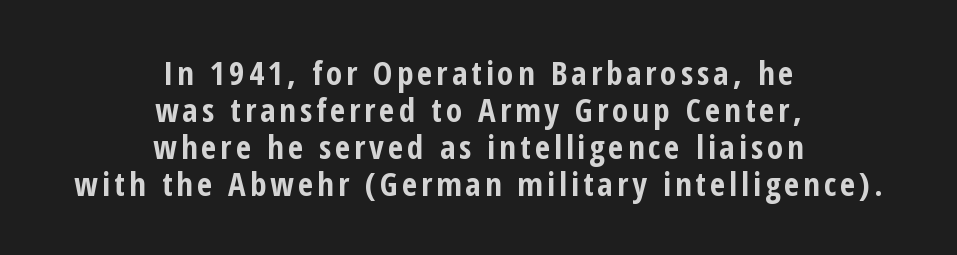
Lines of text with bare space underneath. Check where the strokes stop: nothing finishes them off — pure sans. Plenty of ink on the page — the face is bold. The lines are packed closely together with very little leading.
